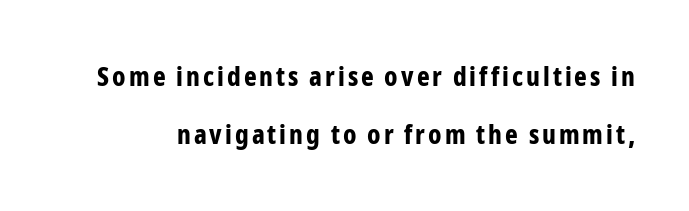
Q: Is the text bold? A: Yes.
Q: Is the text italic (slanted)? A: No, it is upright.
Q: Is the text underlined? A: No.
Q: Is the spacing between lines tight, normal or loose? A: Loose.
